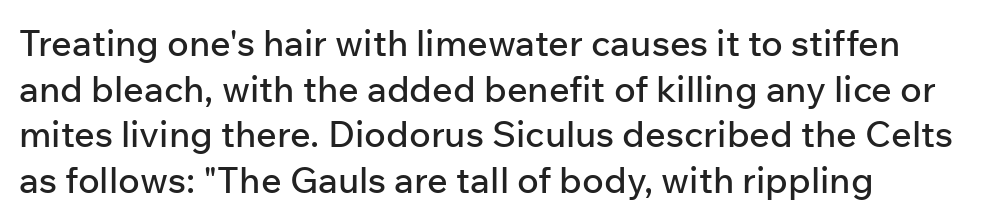
{"serif": "no", "italic": "no", "width": "normal", "stroke_contrast": "low", "x_height": "medium", "monospaced": "no", "underline": "no", "line_spacing": "normal", "line_spacing_ratio": 1.27, "letter_spacing": "normal", "letter_spacing_em": 0.0, "glyph_px": 36}
